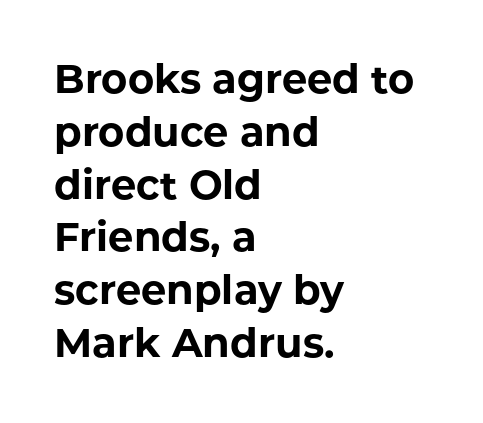
{"serif": "no", "italic": "no", "bold": "yes", "weight": "bold", "width": "normal", "stroke_contrast": "low", "x_height": "medium", "monospaced": "no", "underline": "no", "align": "left", "line_spacing": "normal", "line_spacing_ratio": 1.32, "letter_spacing": "normal", "letter_spacing_em": 0.0, "glyph_px": 40}
